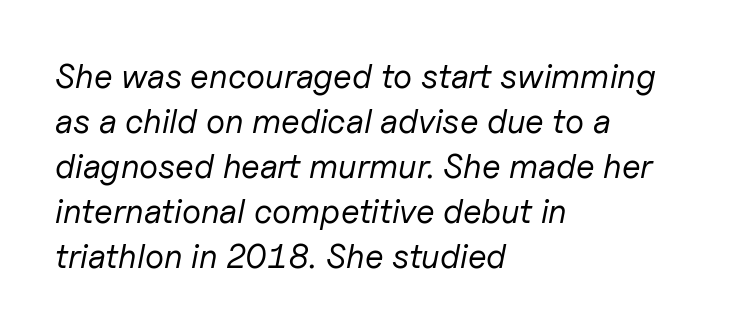
The image shows 34 px regular-weight type, italic (leaning right); set left-aligned, normal line spacing (1.32x), normal letter spacing, not underlined; low stroke contrast and a medium x-height.
